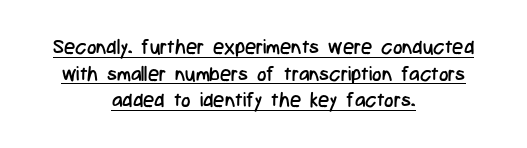
{"italic": "no", "bold": "no", "underline": "yes", "align": "center", "line_spacing": "normal", "line_spacing_ratio": 1.33, "letter_spacing": "normal", "letter_spacing_em": 0.0, "glyph_px": 20}
